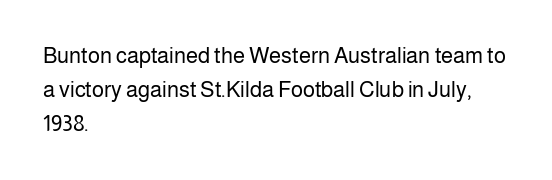
{"italic": "no", "bold": "no", "underline": "no", "align": "left", "line_spacing": "normal", "line_spacing_ratio": 1.55, "letter_spacing": "normal", "letter_spacing_em": 0.0, "glyph_px": 22}
